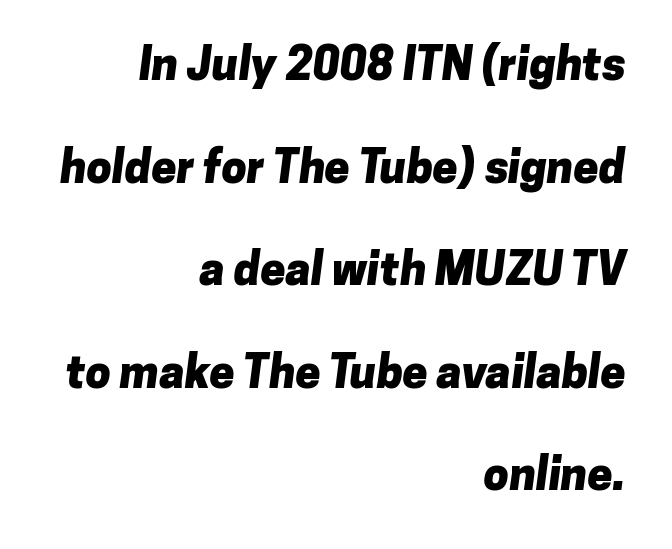
{"serif": "no", "bold": "yes", "weight": "heavy", "width": "normal", "stroke_contrast": "low", "x_height": "medium", "monospaced": "no", "underline": "no", "align": "right", "line_spacing": "loose", "line_spacing_ratio": 2.28, "letter_spacing": "normal", "letter_spacing_em": 0.0, "glyph_px": 45}
